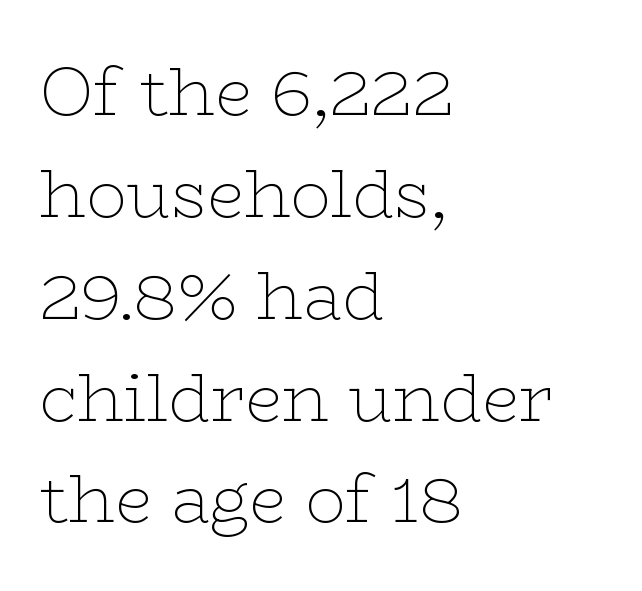
{"serif": "yes", "italic": "no", "bold": "no", "weight": "thin", "width": "wide", "stroke_contrast": "low", "x_height": "medium", "monospaced": "no", "underline": "no", "align": "left", "line_spacing": "normal", "line_spacing_ratio": 1.52, "letter_spacing": "normal", "letter_spacing_em": 0.0, "glyph_px": 67}
